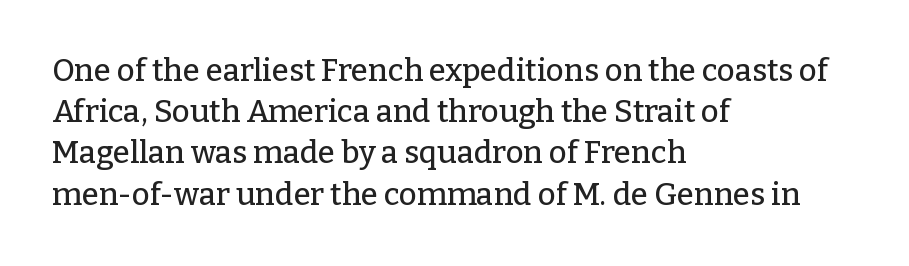
The image shows 31 px serif type, upright; set left-aligned, normal line spacing (1.33x), normal letter spacing, not underlined; low stroke contrast and a medium x-height.
